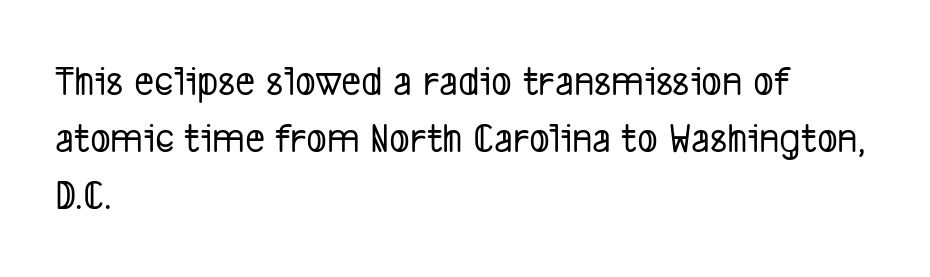
The font family rendered here belongs to the sans-serif group. Only glyphs here, with clear space below each row. The paragraph shown leans on its left margin. Each new line begins a customary step beneath the previous one. Nothing unusual about the tracking: characters are spaced as the font intends. The passage shown is typed in a proportional face where columns would drift.
